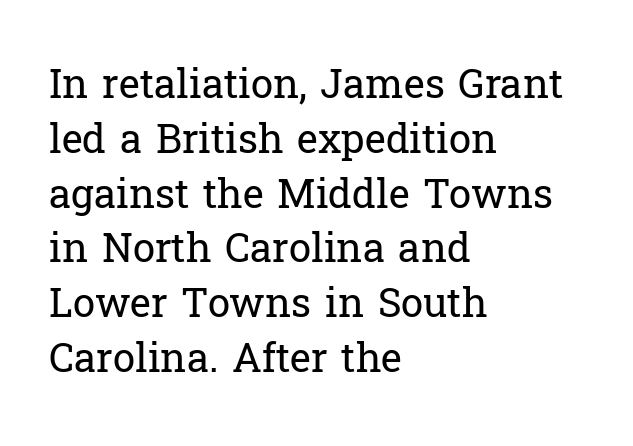
The image shows 40 px regular-weight serif type, upright; set left-aligned, normal line spacing (1.37x), normal letter spacing, not underlined; low stroke contrast and a medium x-height.
